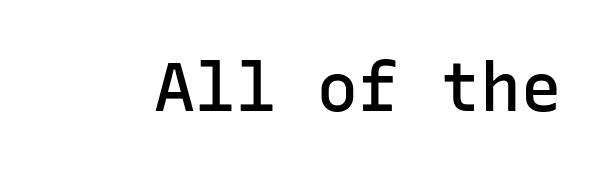
Q: Is the text bold? A: Semi-bold.
Q: Is the text italic (slanted)? A: No, it is upright.
Q: Is the typeface a serif or a sans-serif typeface? A: Sans-serif.
Q: Is the text underlined? A: No.
Q: Is the spacing between letters normal or unusually wide? A: Normal.
Q: Width (condensed, normal, or wide)? A: Normal.
Q: Stroke contrast? A: Low.
Q: x-height? A: Medium.
Q: Monospaced? A: Yes.
